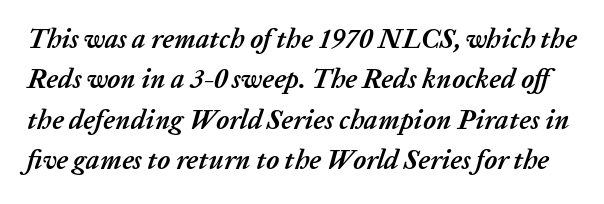
This sample uses an oblique cut, with every glyph tilted off the vertical. Plain, unruled lines of type. Students, this is bold: see how much ink each stroke carries. Is there much room between lines? A standard amount, neither cramped nor airy. The face used here is rendered with its standard letterfit.
